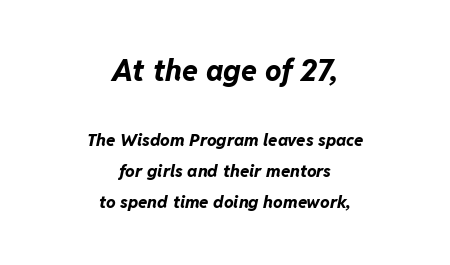
Q: Is the text bold? A: Yes.
Q: Is the text italic (slanted)? A: Yes, it leans right by about 11 degrees.
Q: Is the text underlined? A: No.
Q: How is the paragraph aligned? A: Centered.
Q: Is the spacing between letters normal or unusually wide? A: Normal.
Q: Which block of text is set in a larger size, the first (top) or the second (bottom)? A: The first (top) one.
Q: Width (condensed, normal, or wide)? A: Normal.
Q: Stroke contrast? A: Low.
Q: x-height? A: Medium.
Q: Monospaced? A: No.
